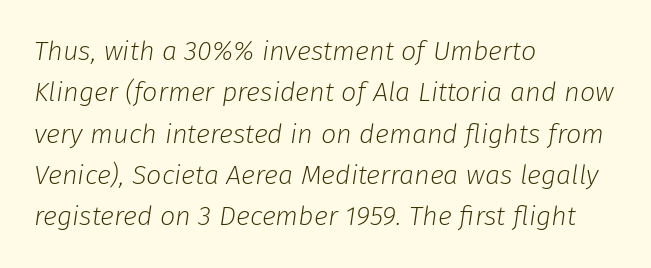
A quiet, ordinary-to-light weight characterises the typeface. Anything drawn beneath the words? Only blank space. This rendering uses left alignment, leaving the right contour irregular. Nothing unusual about the tracking: characters are spaced as the font intends. Is the type slanted? Yes — the strokes lean at a clear angle.
